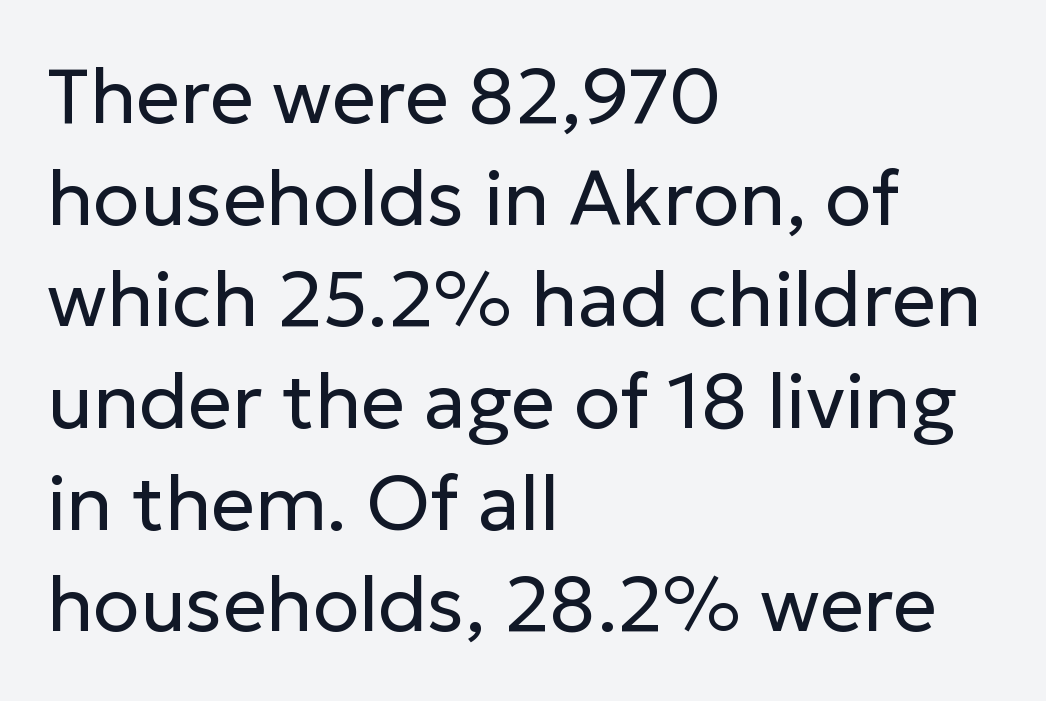
Q: Is the text bold? A: No.
Q: Is the text italic (slanted)? A: No, it is upright.
Q: Is the typeface a serif or a sans-serif typeface? A: Sans-serif.
Q: Is the text underlined? A: No.
Q: How is the paragraph aligned? A: Left-aligned.
Q: Is the spacing between letters normal or unusually wide? A: Normal.
Q: Is the spacing between lines tight, normal or loose? A: Normal.
Q: Width (condensed, normal, or wide)? A: Normal.
Q: Stroke contrast? A: Low.
Q: x-height? A: Medium.
Q: Monospaced? A: No.
